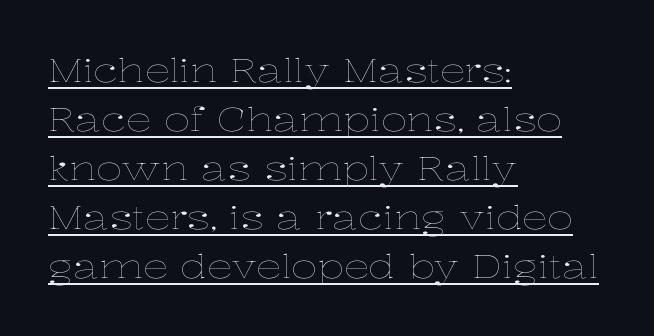
The image shows 32 px thin, wide type, upright; set left-aligned, normal line spacing (1.53x), normal letter spacing, underlined; low stroke contrast and a medium x-height.
